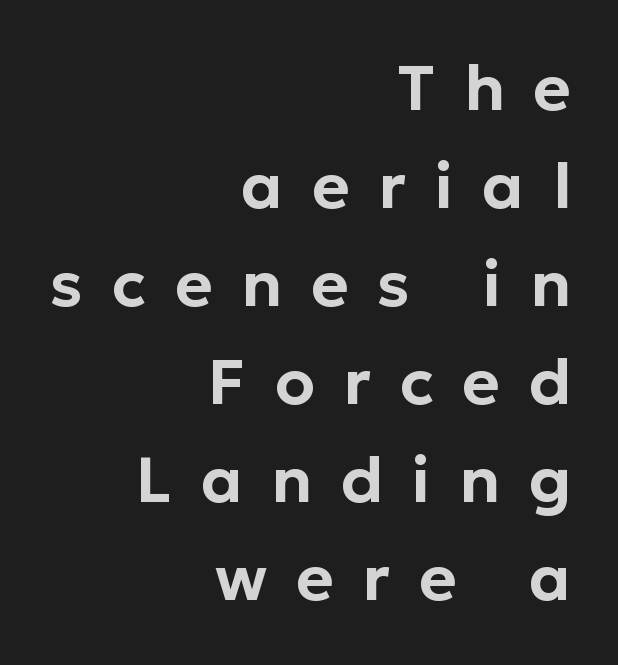
The image shows 64 px sans-serif type, upright; set right-aligned, normal line spacing (1.53x), unusually wide letter spacing (+0.45 em), not underlined; low stroke contrast and a medium x-height.
